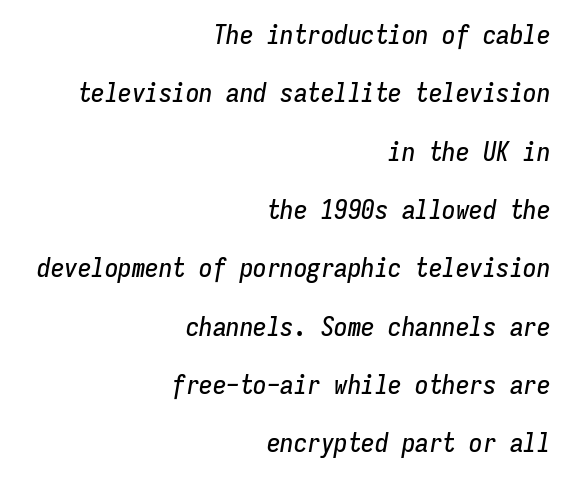
Notice how the stems are inclined rather than vertical — that's the hallmark of italics. A great deal of white space separates one row of letters from the next. These lines keep a tight, regular rhythm from letter to letter. Every row of glyphs terminates at an identical x-position on the right.
